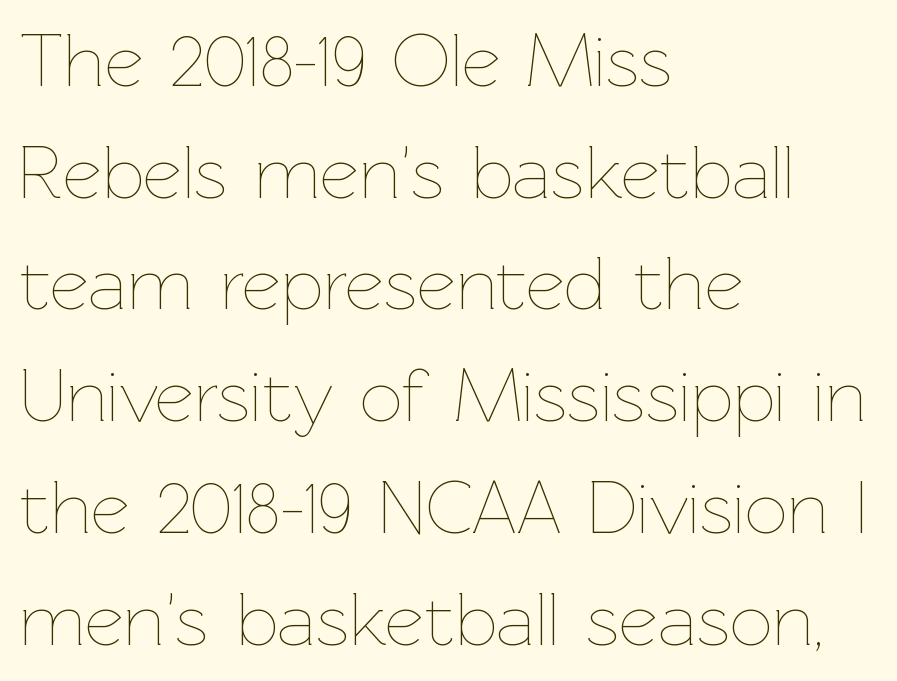
The image shows 75 px thin type, upright; set left-aligned, normal line spacing (1.49x), normal letter spacing, not underlined; low stroke contrast and a medium x-height.
